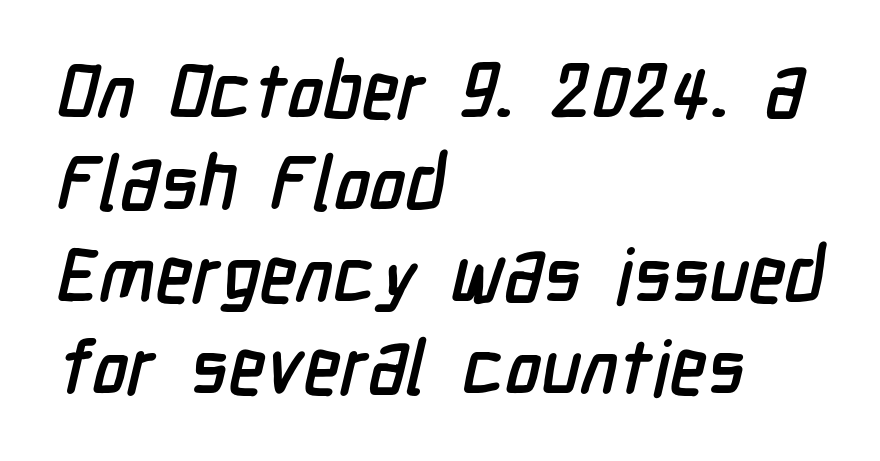
Character widths vary here, with narrow letters taking less room than wide ones. No feet cap the strokes, marking this as sans-serif type. The rag falls on the right side of this text block. Check the space under the baseline: it is left empty.
